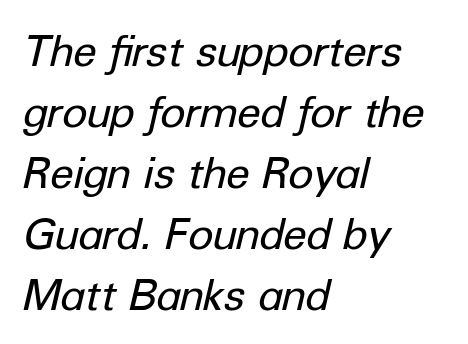
Q: Is the text bold? A: No.
Q: Is the text italic (slanted)? A: Yes, it leans right by about 12 degrees.
Q: Is the text underlined? A: No.
Q: How is the paragraph aligned? A: Left-aligned.
Q: Is the spacing between letters normal or unusually wide? A: Normal.
Q: Is the spacing between lines tight, normal or loose? A: Normal.
Q: Width (condensed, normal, or wide)? A: Normal.
Q: Stroke contrast? A: Low.
Q: x-height? A: Medium.
Q: Monospaced? A: No.
